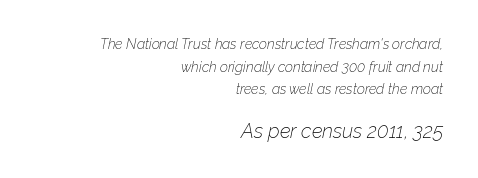
Honestly, the letter spacing is just normal — you wouldn't notice it. Caption: face not bold, strokes unweighted. The block sitting lower on the canvas is the one with enlarged characters. The paragraph has a hard right edge and a soft left edge.
